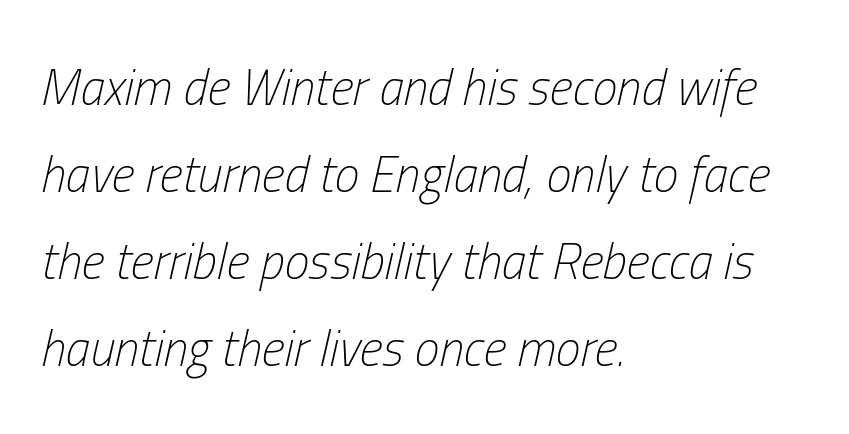
Q: Is the text bold? A: No.
Q: Is the text italic (slanted)? A: Yes, it leans right by about 13 degrees.
Q: Is the text underlined? A: No.
Q: How is the paragraph aligned? A: Left-aligned.
Q: Is the spacing between letters normal or unusually wide? A: Normal.
Q: Width (condensed, normal, or wide)? A: Condensed.
Q: Stroke contrast? A: Low.
Q: x-height? A: Medium.
Q: Monospaced? A: No.
